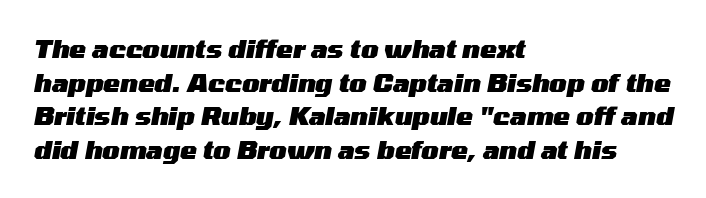
The image shows 25 px bold type, italic (leaning right); set left-aligned, normal line spacing (1.35x), normal letter spacing, not underlined.
